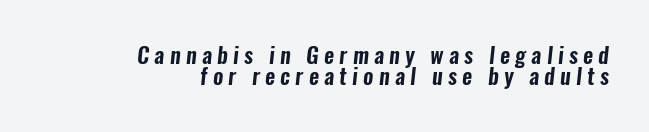
In terms of leading, this rendering errs on the cramped side. Lines of text with bare space underneath. Observe the wide spacing: letters keep a clear distance from each other. The lines in this sample share a right terminus and differ only in where they begin.
